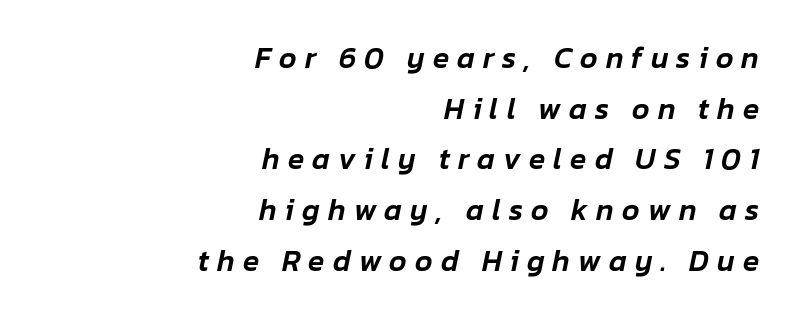
The image shows 30 px text type, italic (leaning right); set right-aligned, normal line spacing (1.69x), unusually wide letter spacing (+0.27 em), not underlined; low stroke contrast and a medium x-height.
